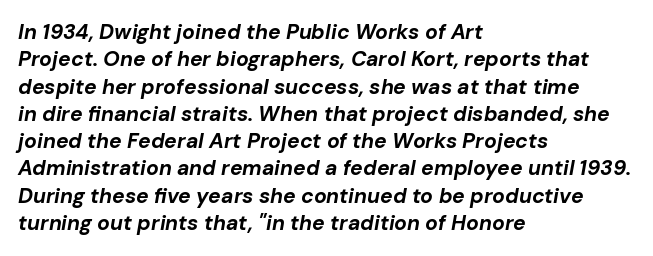
Rows of type keep a routine distance in the vertical direction. The font's italic variant was chosen for this text. This rendering leaves character spacing at its baseline value. Is the block centered? No — it sits flush against the left margin.
